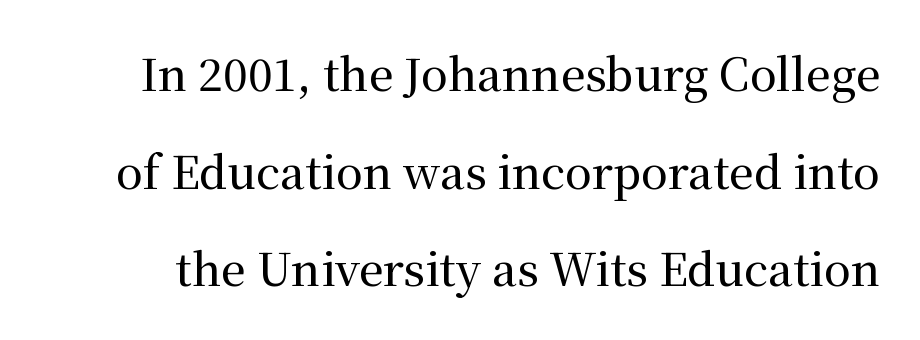
{"serif": "yes", "italic": "no", "width": "normal", "stroke_contrast": "medium", "x_height": "medium", "monospaced": "no", "underline": "no", "line_spacing": "loose", "line_spacing_ratio": 2.22, "letter_spacing": "normal", "letter_spacing_em": 0.0, "glyph_px": 44}
